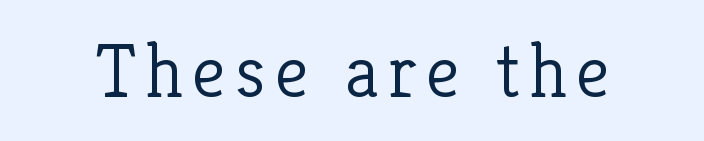
The image shows 76 px light serif type, upright; set not underlined; low stroke contrast and a medium x-height.
